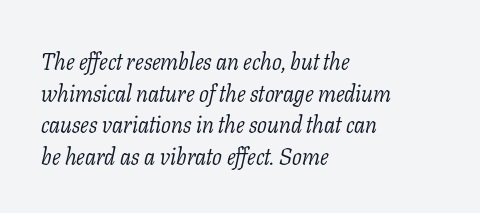
{"italic": "yes", "lean": "right", "slant_degrees": 11, "bold": "no", "underline": "no", "align": "left", "line_spacing": "normal", "line_spacing_ratio": 1.37, "letter_spacing": "normal", "letter_spacing_em": 0.0, "glyph_px": 23}
